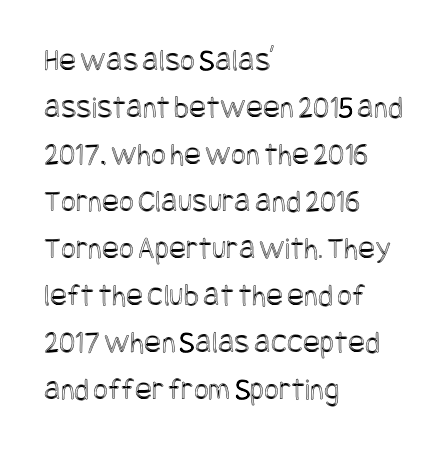
The image shows 32 px condensed type, upright; set left-aligned, normal line spacing (1.47x), normal letter spacing, not underlined; a large x-height.
